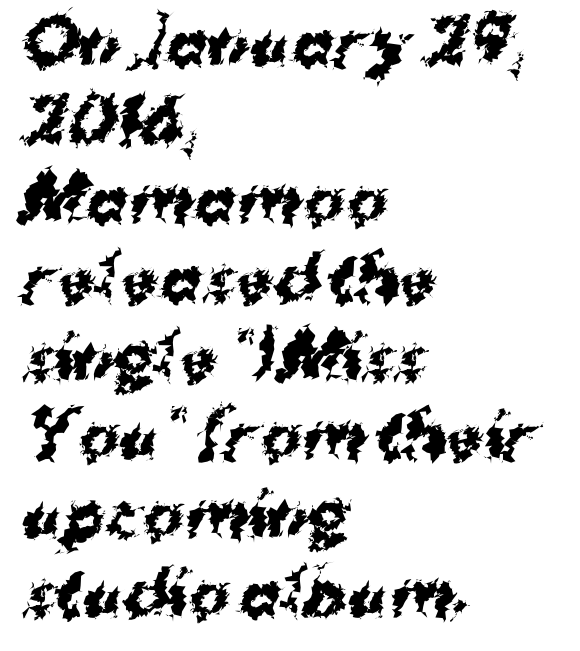
Q: Is the text bold? A: Yes.
Q: Is the typeface a serif or a sans-serif typeface? A: Sans-serif.
Q: Is the text underlined? A: No.
Q: How is the paragraph aligned? A: Left-aligned.
Q: Is the spacing between letters normal or unusually wide? A: Normal.
Q: Is the spacing between lines tight, normal or loose? A: Normal.
Q: Width (condensed, normal, or wide)? A: Normal.
Q: Stroke contrast? A: Medium.
Q: x-height? A: Medium.
Q: Monospaced? A: No.
